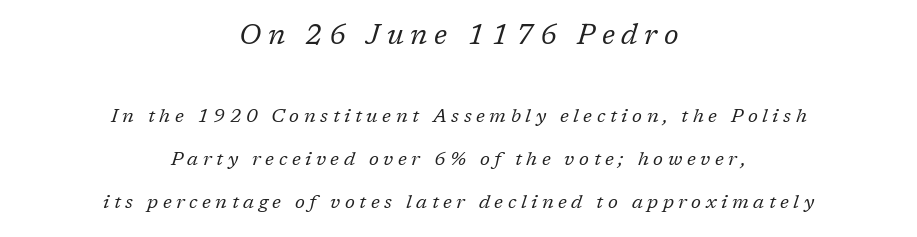
The image shows 28 px regular-weight serif type, italic (leaning right); set centered, loose line spacing (2.25x), unusually wide letter spacing (+0.24 em), not underlined; the first (top) block is 1.47x larger; low stroke contrast and a medium x-height.
